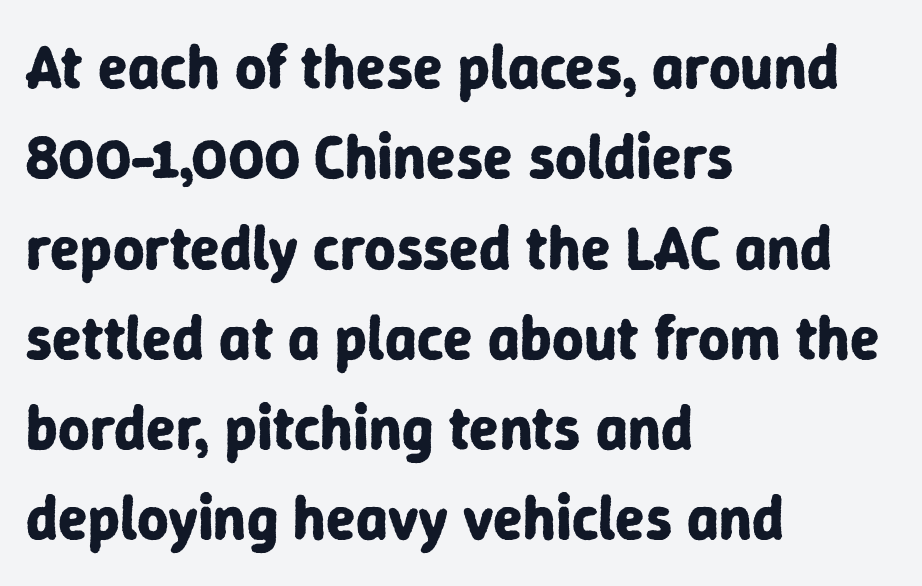
Q: Is the text bold? A: Yes.
Q: Is the text italic (slanted)? A: No, it is upright.
Q: Is the typeface a serif or a sans-serif typeface? A: Sans-serif.
Q: Is the text underlined? A: No.
Q: How is the paragraph aligned? A: Left-aligned.
Q: Is the spacing between letters normal or unusually wide? A: Normal.
Q: Is the spacing between lines tight, normal or loose? A: Normal.
Q: Width (condensed, normal, or wide)? A: Normal.
Q: Stroke contrast? A: Low.
Q: x-height? A: Medium.
Q: Monospaced? A: No.
